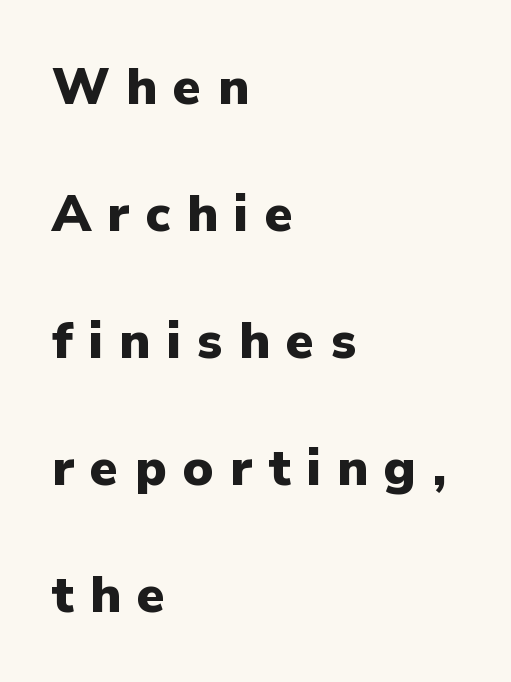
The image shows 51 px heavy sans-serif type, upright; set left-aligned, loose line spacing (2.49x), unusually wide letter spacing (+0.32 em), not underlined; low stroke contrast and a medium x-height.
